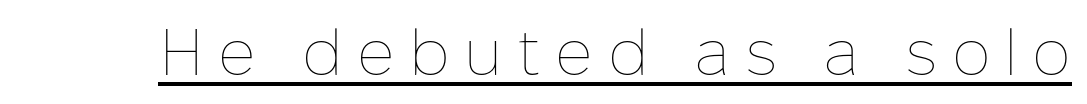
This sample carries an underscore along the baseline area. Caption: face not bold, strokes unweighted. Style check: upright. Here the glyphs are tracked loosely, breaking word shapes into spaced letters. The face used here is proportionally spaced, like ordinary book or web type.
